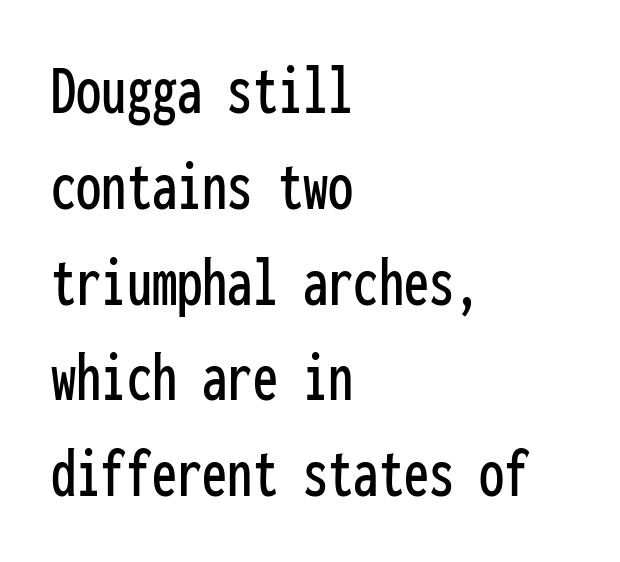
Q: Is the text italic (slanted)? A: No, it is upright.
Q: Is the typeface a serif or a sans-serif typeface? A: Sans-serif.
Q: Is the text underlined? A: No.
Q: How is the paragraph aligned? A: Left-aligned.
Q: Is the spacing between letters normal or unusually wide? A: Normal.
Q: Is the spacing between lines tight, normal or loose? A: Normal.
Q: Width (condensed, normal, or wide)? A: Condensed.
Q: Stroke contrast? A: Low.
Q: x-height? A: Medium.
Q: Monospaced? A: Yes.
